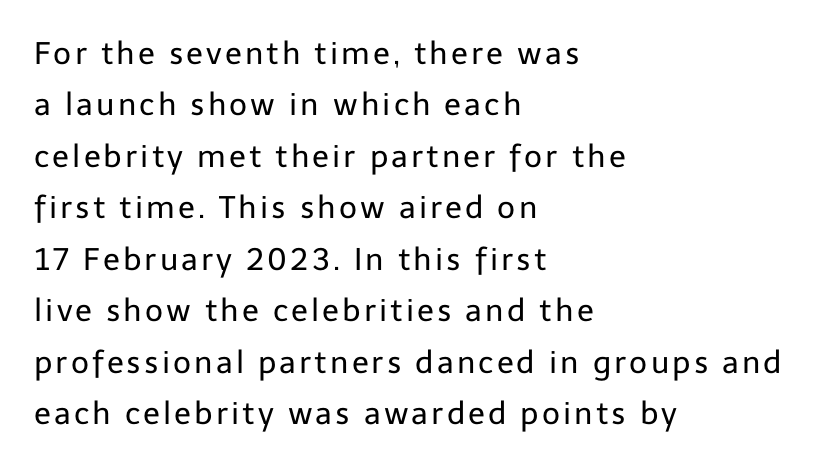
Q: Is the text bold? A: No.
Q: Is the text italic (slanted)? A: No, it is upright.
Q: Is the typeface a serif or a sans-serif typeface? A: Sans-serif.
Q: Is the text underlined? A: No.
Q: How is the paragraph aligned? A: Left-aligned.
Q: Is the spacing between lines tight, normal or loose? A: Normal.
Q: Width (condensed, normal, or wide)? A: Normal.
Q: Stroke contrast? A: Low.
Q: x-height? A: Medium.
Q: Monospaced? A: No.
